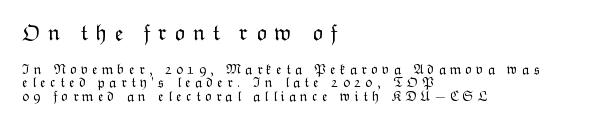
The image shows 23 px text type, upright; set left-aligned, tight line spacing (0.97x), unusually wide letter spacing (+0.31 em), not underlined; the first (top) block is 1.64x larger.
